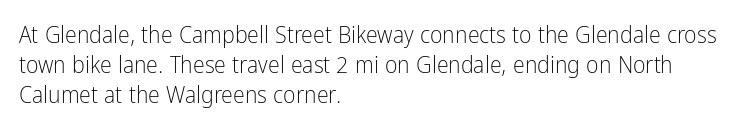
{"italic": "no", "bold": "no", "underline": "no", "align": "left", "line_spacing_ratio": 1.24, "letter_spacing": "normal", "letter_spacing_em": 0.0, "glyph_px": 24}
